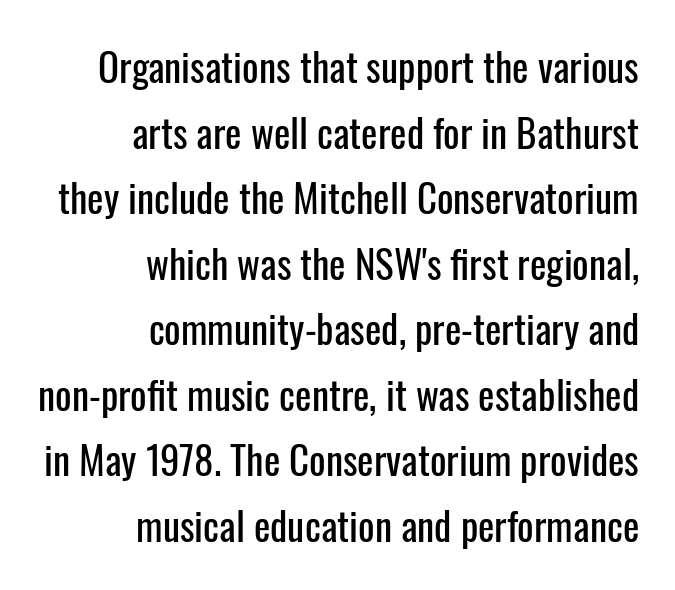
Letterform terminals end flat and unadorned throughout the passage. In terms of posture, this sample is upright. Think of a printed novel: that variable character pitch is what you see here. Underlining? Definitely not there.
